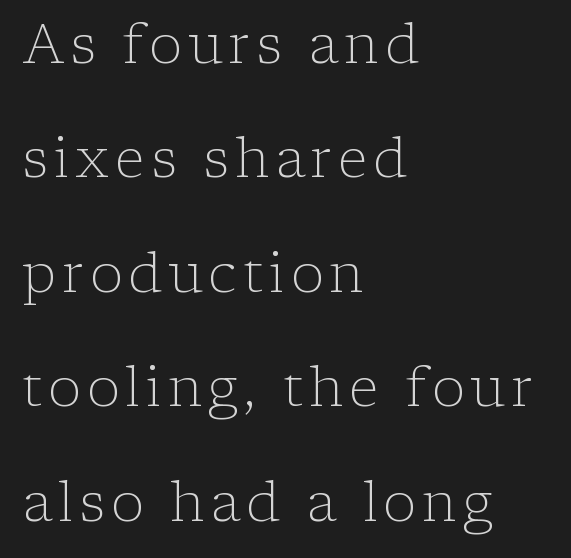
Q: Is the text bold? A: No.
Q: Is the text italic (slanted)? A: No, it is upright.
Q: Is the typeface a serif or a sans-serif typeface? A: Serif.
Q: Is the text underlined? A: No.
Q: How is the paragraph aligned? A: Left-aligned.
Q: Is the spacing between lines tight, normal or loose? A: Loose.
Q: Width (condensed, normal, or wide)? A: Normal.
Q: Stroke contrast? A: Low.
Q: x-height? A: Medium.
Q: Monospaced? A: No.
